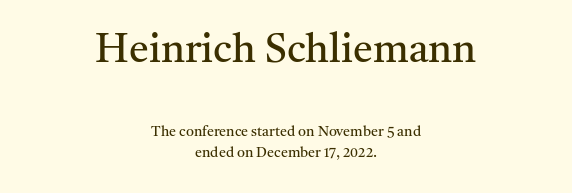
Q: Is the text bold? A: No.
Q: Is the text italic (slanted)? A: No, it is upright.
Q: Is the typeface a serif or a sans-serif typeface? A: Serif.
Q: Is the text underlined? A: No.
Q: How is the paragraph aligned? A: Centered.
Q: Is the spacing between letters normal or unusually wide? A: Normal.
Q: Is the spacing between lines tight, normal or loose? A: Normal.
Q: Which block of text is set in a larger size, the first (top) or the second (bottom)? A: The first (top) one.
Q: Width (condensed, normal, or wide)? A: Normal.
Q: Stroke contrast? A: Medium.
Q: x-height? A: Medium.
Q: Monospaced? A: No.
